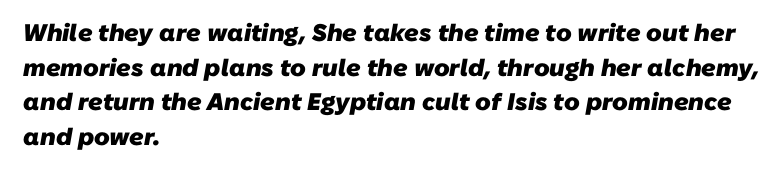
The block of text has a typical density, with ordinary space between rows. Typesetter's note: full bold, strokes at maximum text heaviness. Compared with typical body copy, the letter spacing here is the same. Casual observation: everything's shoved over to the left.
